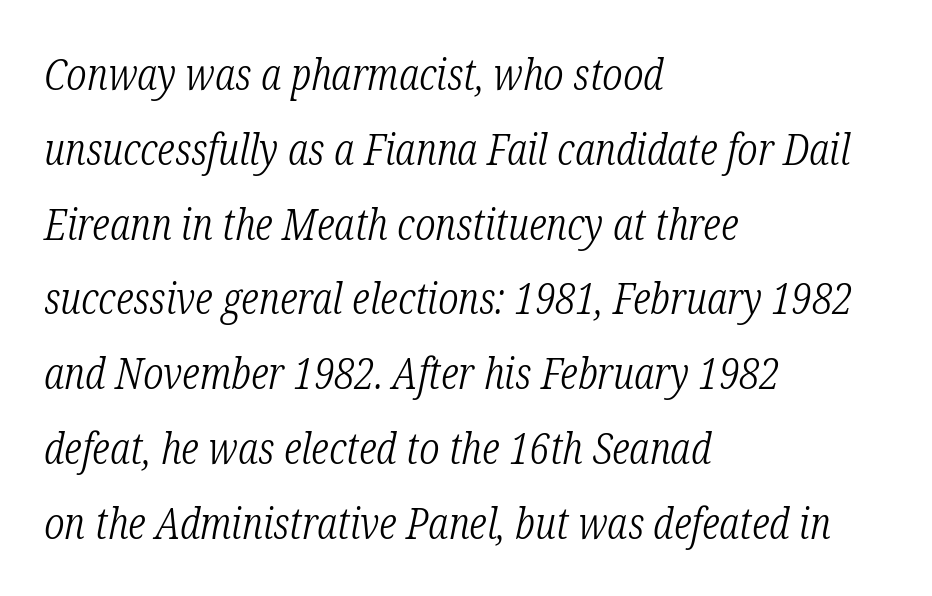
The image shows 43 px light, condensed serif type, italic (leaning right); set left-aligned, line spacing 1.74x, normal letter spacing, not underlined; low stroke contrast and a medium x-height.
